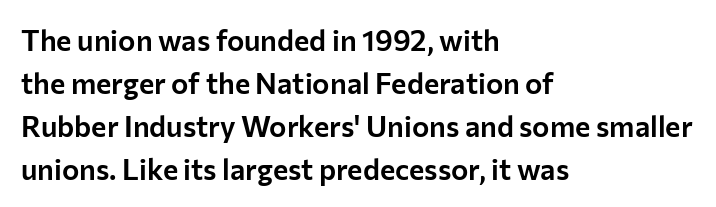
Nope, no serifs anywhere on these letters. If you drew a ruler down the left edge, every line would touch it. This is roman type, the default non-slanted kind. Plain, unruled lines of type.
